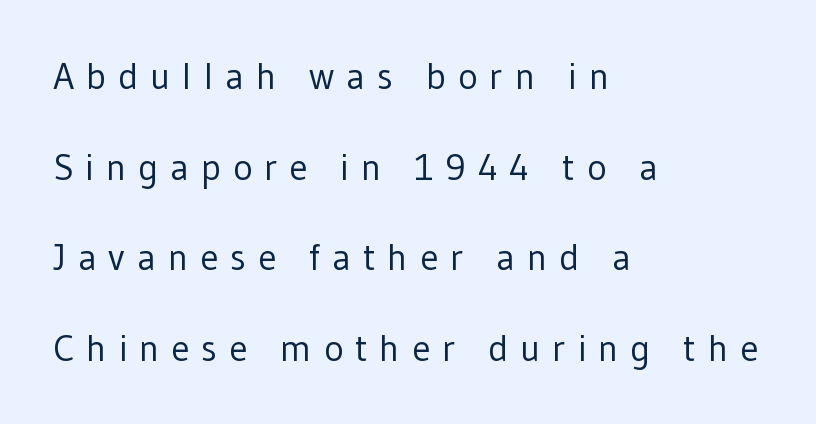
The image shows 37 px regular-weight sans-serif type, upright; set left-aligned, loose line spacing (2.45x), unusually wide letter spacing (+0.32 em), not underlined; low stroke contrast and a medium x-height.
